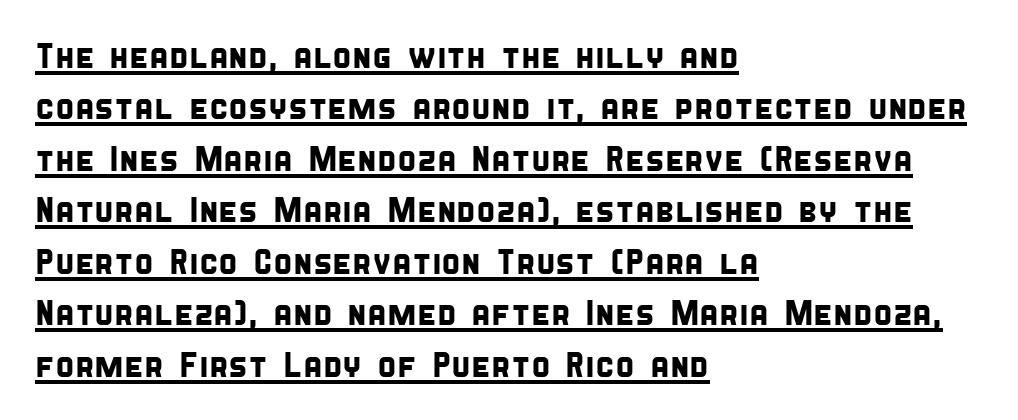
A continuous stroke trails under the words, as in a hyperlink. The face used here is proportionally spaced, like ordinary book or web type. The rag falls on the right side of this text block. Vertically, the passage feels balanced, rows spaced as you'd expect. Observe the absence of serifs on each vertical stroke in this sample.
